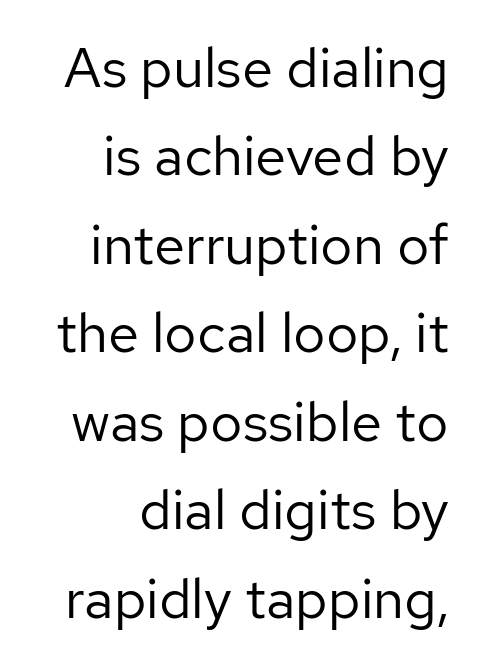
The image shows 56 px regular-weight sans-serif type, upright; set right-aligned, normal line spacing (1.58x), normal letter spacing, not underlined; low stroke contrast and a medium x-height.
